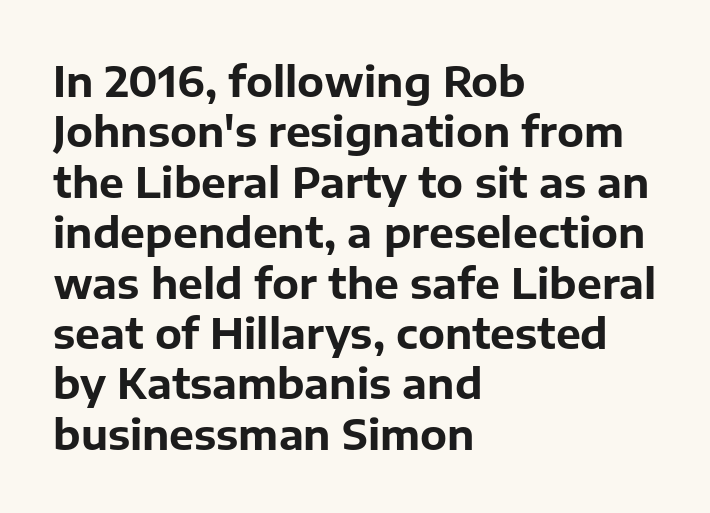
Do the letters lean? They stand straight. Which margin do the lines hug? The left one — the right edge is uneven. The glyphs in this specimen are sans serif. This sample has the flowing, uneven cadence of proportional lettering.
